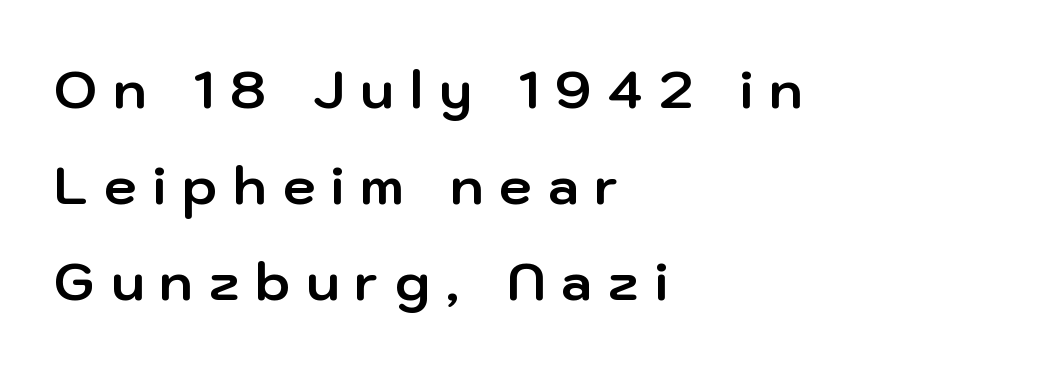
{"serif": "no", "italic": "no", "bold": "yes", "weight": "bold", "width": "normal", "stroke_contrast": "low", "x_height": "medium", "monospaced": "no", "underline": "no", "align": "left", "line_spacing_ratio": 1.85, "letter_spacing": "wide", "letter_spacing_em": 0.32, "glyph_px": 52}
